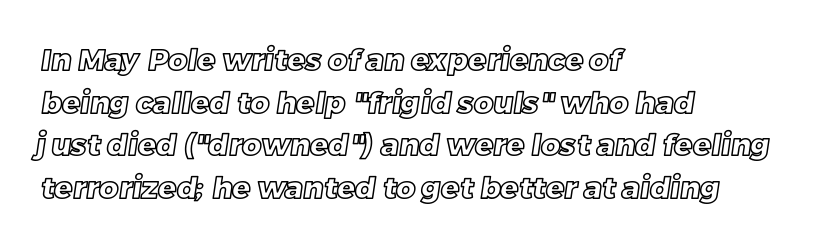
Q: Is the text underlined? A: No.
Q: How is the paragraph aligned? A: Left-aligned.
Q: Is the spacing between letters normal or unusually wide? A: Normal.
Q: Is the spacing between lines tight, normal or loose? A: Normal.
Q: Width (condensed, normal, or wide)? A: Normal.
Q: x-height? A: Large.
Q: Monospaced? A: No.
